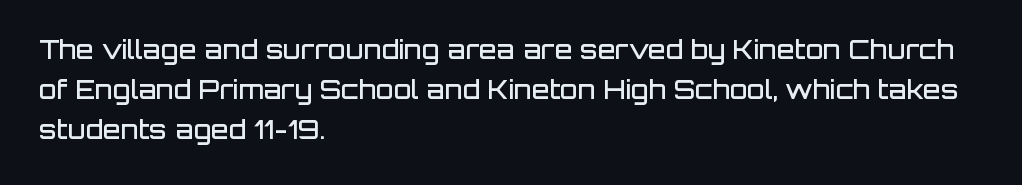
Q: Is the text bold? A: Semi-bold.
Q: Is the text italic (slanted)? A: No, it is upright.
Q: Is the text underlined? A: No.
Q: How is the paragraph aligned? A: Left-aligned.
Q: Is the spacing between letters normal or unusually wide? A: Normal.
Q: Is the spacing between lines tight, normal or loose? A: Normal.
